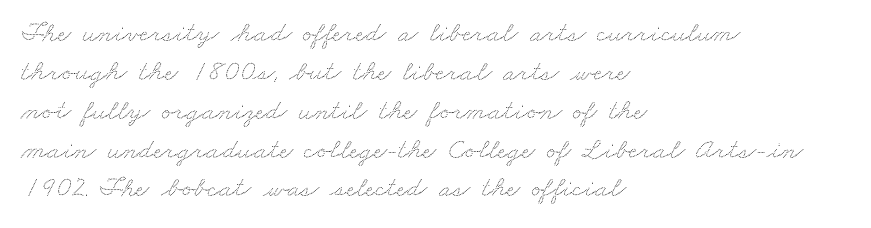
The image shows 29 px wide type; set left-aligned, normal line spacing (1.34x), normal letter spacing, not underlined; low stroke contrast and a small x-height.
